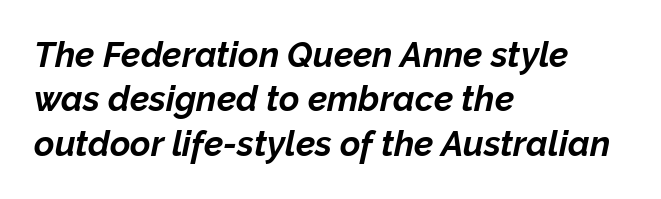
The image shows 35 px bold type, italic (leaning right); set left-aligned, normal line spacing (1.27x), normal letter spacing, not underlined; low stroke contrast and a medium x-height.
